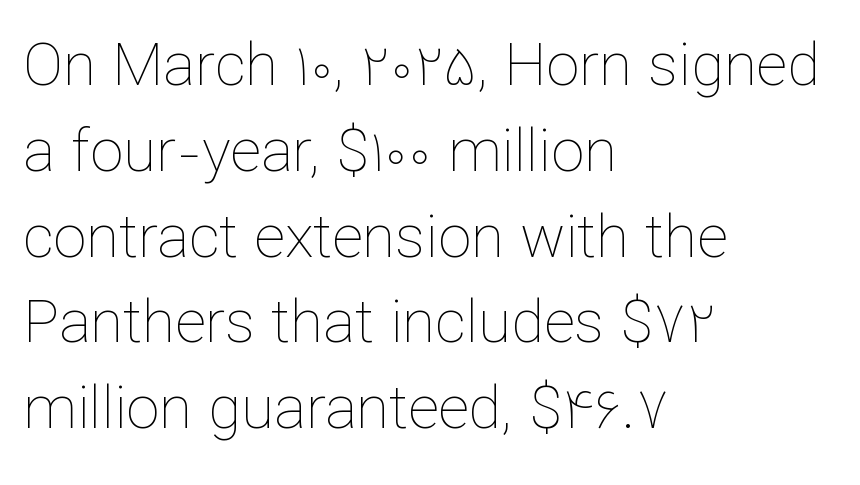
Decoration check: the copy has no underline. The strokes are not fattened; the text isn't bold. Evenly set lines give the paragraph a standard silhouette. The letters advance in unequal steps, a hallmark of proportional type. Is the letter spacing exaggerated? No — it looks like the ordinary default. The typography opts for an upright posture over an oblique one.
